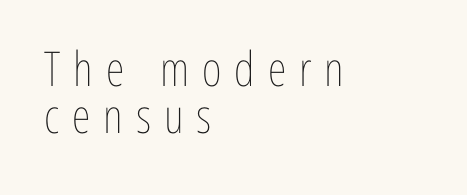
Is this a heavy cut? Hardly; it is regular or lighter. What stands out about the letter spacing? Its width — letters are far apart. Looks like regular typesetting: each glyph gets only the width it needs. Closely set lines give the paragraph a compact silhouette. A roman cut, with each character standing at attention. Type without underlining.
